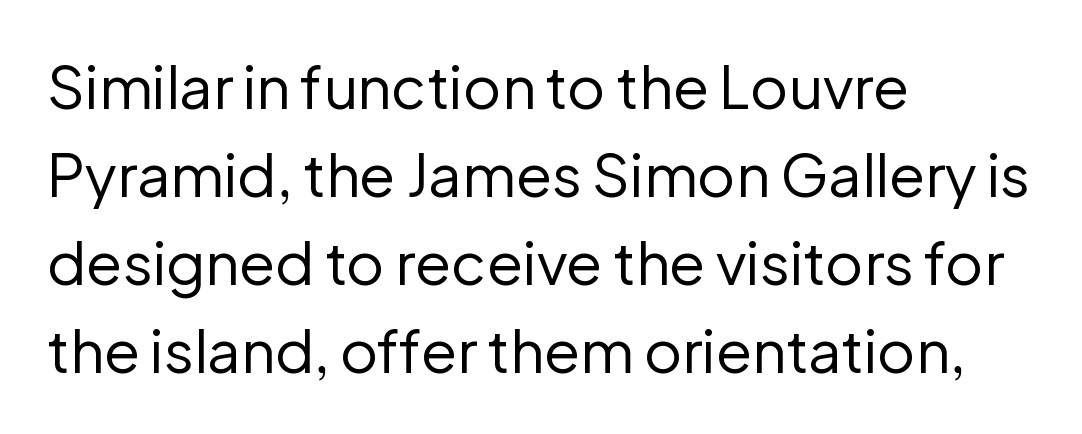
Q: Is the text bold? A: No.
Q: Is the text italic (slanted)? A: No, it is upright.
Q: Is the typeface a serif or a sans-serif typeface? A: Sans-serif.
Q: Is the text underlined? A: No.
Q: How is the paragraph aligned? A: Left-aligned.
Q: Is the spacing between letters normal or unusually wide? A: Normal.
Q: Is the spacing between lines tight, normal or loose? A: Normal.
Q: Width (condensed, normal, or wide)? A: Normal.
Q: Stroke contrast? A: Low.
Q: x-height? A: Medium.
Q: Monospaced? A: No.
